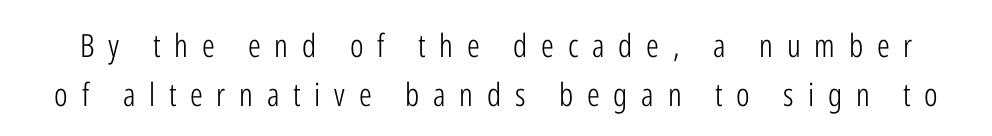
The image shows 32 px light, condensed sans-serif type, upright; set normal line spacing (1.54x), unusually wide letter spacing (+0.43 em), not underlined; low stroke contrast and a medium x-height.
